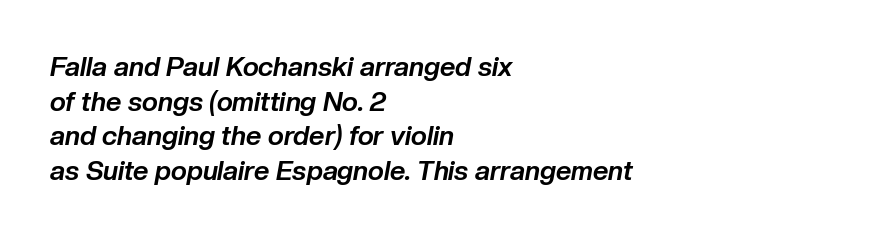
Emphasis by weight is at full strength: bold. Alignment: flush left. Slanted lettering throughout. The tracking reads as untouched default to a designer's eye. Just letters on the line, the space beneath them empty.
